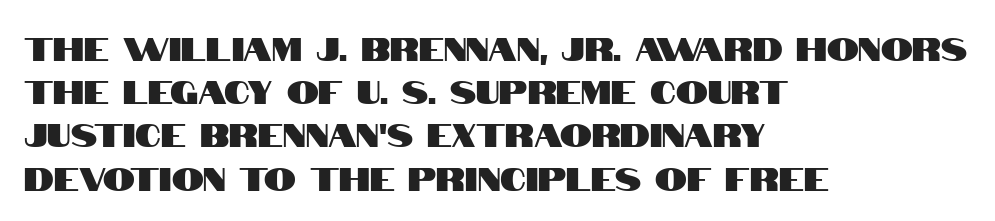
Q: Is the text italic (slanted)? A: No, it is upright.
Q: Is the typeface a serif or a sans-serif typeface? A: Sans-serif.
Q: Is the text underlined? A: No.
Q: How is the paragraph aligned? A: Left-aligned.
Q: Is the spacing between letters normal or unusually wide? A: Normal.
Q: Is the spacing between lines tight, normal or loose? A: Normal.
Q: Width (condensed, normal, or wide)? A: Condensed.
Q: Stroke contrast? A: High.
Q: x-height? A: Large.
Q: Monospaced? A: No.
